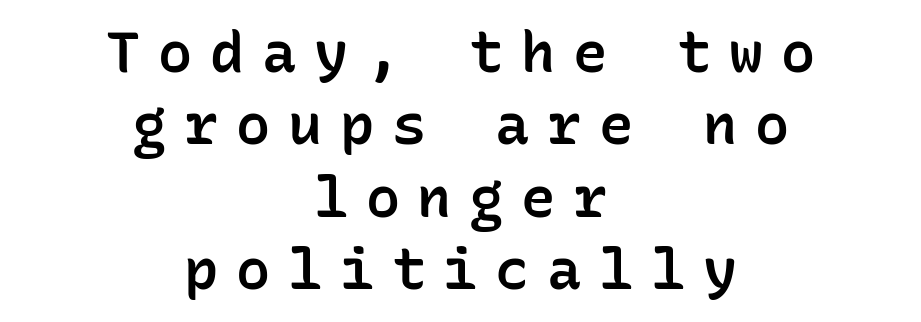
Q: Is the text bold? A: Semi-bold.
Q: Is the text italic (slanted)? A: No, it is upright.
Q: Is the typeface a serif or a sans-serif typeface? A: Sans-serif.
Q: Is the text underlined? A: No.
Q: How is the paragraph aligned? A: Centered.
Q: Is the spacing between letters normal or unusually wide? A: Unusually wide.
Q: Is the spacing between lines tight, normal or loose? A: Normal.
Q: Width (condensed, normal, or wide)? A: Normal.
Q: Stroke contrast? A: Low.
Q: x-height? A: Medium.
Q: Monospaced? A: Yes.
